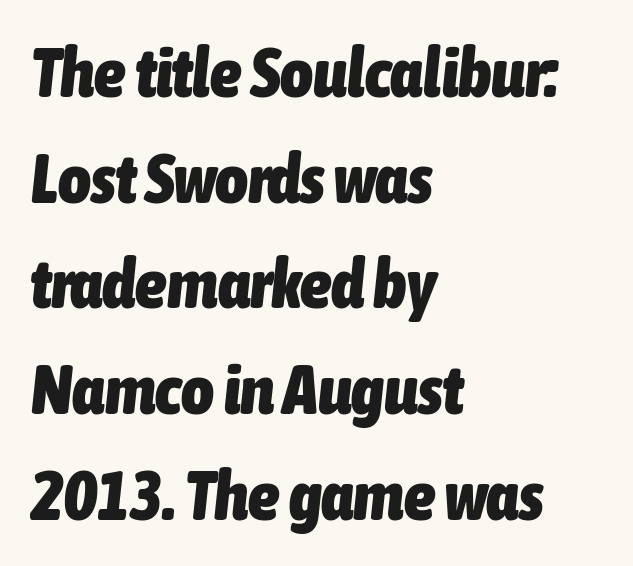
Q: Is the text bold? A: Yes.
Q: Is the text italic (slanted)? A: Yes, it leans right by about 6 degrees.
Q: Is the text underlined? A: No.
Q: How is the paragraph aligned? A: Left-aligned.
Q: Is the spacing between letters normal or unusually wide? A: Normal.
Q: Is the spacing between lines tight, normal or loose? A: Normal.
Q: Width (condensed, normal, or wide)? A: Condensed.
Q: Stroke contrast? A: Low.
Q: x-height? A: Medium.
Q: Monospaced? A: No.
